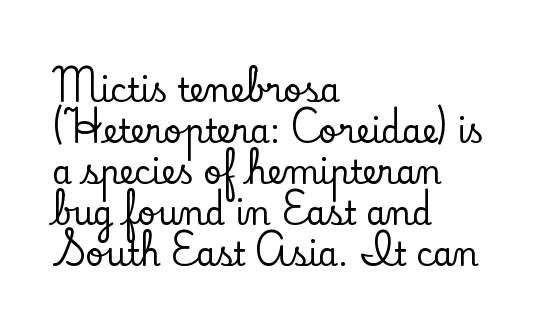
The horizontal fit of the characters is conventional and even. Character widths vary here, with narrow letters taking less room than wide ones. You can tell from the footed stems that serif type was used. A typesetter would call this leading conventional body-copy spacing. This sample is left-justified, so line endings fall wherever the words run out. Ascenders rise straight up at ninety degrees.
